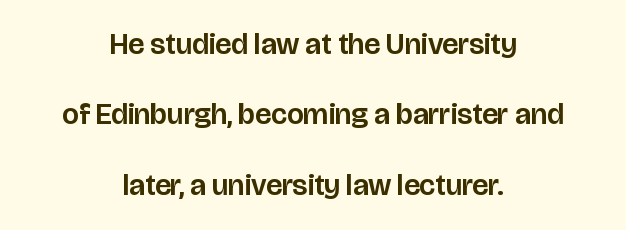
Q: Is the text italic (slanted)? A: No, it is upright.
Q: Is the typeface a serif or a sans-serif typeface? A: Sans-serif.
Q: Is the text underlined? A: No.
Q: How is the paragraph aligned? A: Centered.
Q: Is the spacing between letters normal or unusually wide? A: Normal.
Q: Is the spacing between lines tight, normal or loose? A: Loose.
Q: Width (condensed, normal, or wide)? A: Normal.
Q: Stroke contrast? A: Low.
Q: x-height? A: Large.
Q: Monospaced? A: No.
